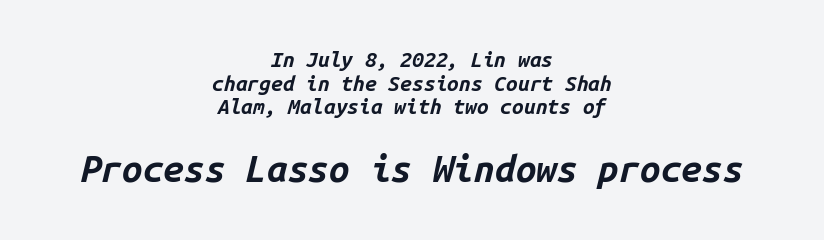
{"italic": "yes", "lean": "right", "slant_degrees": 14, "bold": "yes", "weight": "bold", "width": "normal", "stroke_contrast": "low", "x_height": "medium", "monospaced": "yes", "underline": "no", "align": "center", "line_spacing": "tight", "line_spacing_ratio": 1.12, "letter_spacing": "normal", "letter_spacing_em": 0.0, "larger_block": "second", "size_ratio": 1.76, "glyph_px": 37}
